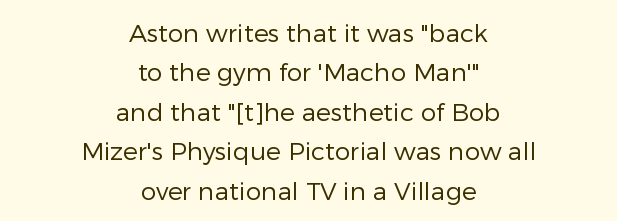
Q: Is the text bold? A: No.
Q: Is the text italic (slanted)? A: No, it is upright.
Q: Is the text underlined? A: No.
Q: How is the paragraph aligned? A: Centered.
Q: Is the spacing between letters normal or unusually wide? A: Normal.
Q: Is the spacing between lines tight, normal or loose? A: Normal.
